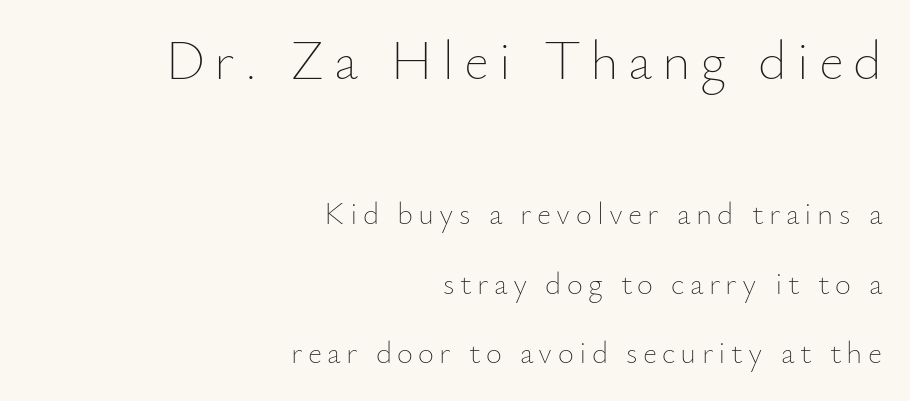
The image shows 55 px thin type, upright; set right-aligned, loose line spacing (2.24x), not underlined; the first (top) block is 1.77x larger; low stroke contrast and a small x-height.
